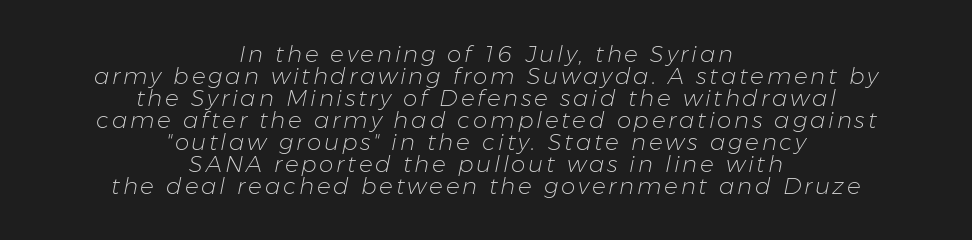
Summary of weight: not heavy and not bold. Neither beginnings nor endings align; midpoints do. These lines huddle together more closely than default settings would place them. Anything drawn beneath the words? Only blank space. The axis of the letterforms is tilted away from vertical.
